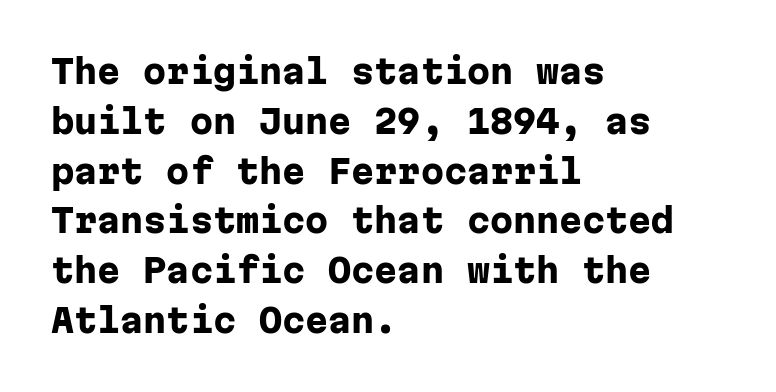
The image shows 33 px heavy sans-serif type, upright, monospaced; set left-aligned, normal line spacing (1.51x), normal letter spacing, not underlined; low stroke contrast and a medium x-height.
